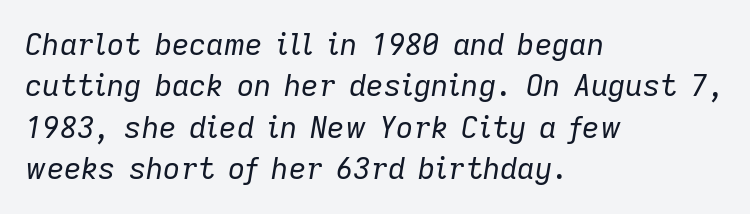
The image shows 30 px regular-weight type, italic (leaning right); set left-aligned, normal line spacing (1.38x), normal letter spacing, not underlined; low stroke contrast and a medium x-height.
